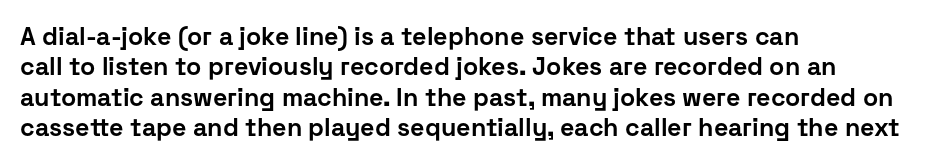
The image shows 25 px bold type, upright; set left-aligned, line spacing 1.22x, normal letter spacing, not underlined.
